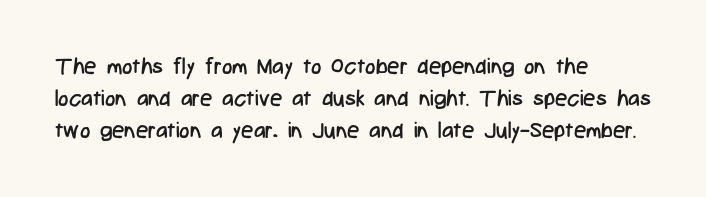
Q: Is the text bold? A: No.
Q: Is the text italic (slanted)? A: No, it is upright.
Q: Is the text underlined? A: No.
Q: How is the paragraph aligned? A: Left-aligned.
Q: Is the spacing between letters normal or unusually wide? A: Normal.
Q: Is the spacing between lines tight, normal or loose? A: Normal.
